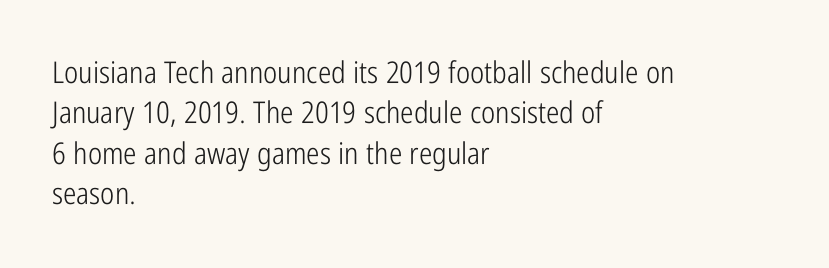
{"serif": "no", "italic": "no", "bold": "no", "weight": "light", "width": "condensed", "stroke_contrast": "low", "x_height": "medium", "monospaced": "no", "underline": "no", "align": "left", "line_spacing": "normal", "line_spacing_ratio": 1.35, "letter_spacing": "normal", "letter_spacing_em": 0.0, "glyph_px": 30}
